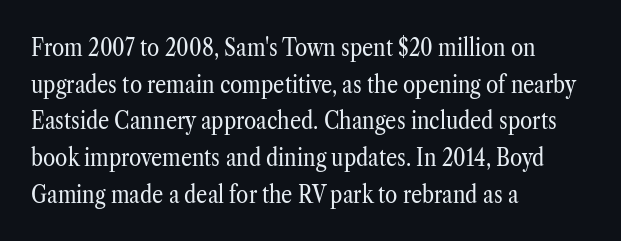
Weight: in the light-to-regular range. In CSS terms this would be text-align: left. The letters stand straight up with perfectly vertical stems. Each new line begins a customary step beneath the previous one. Characters follow at the spacing the type designer built in.
